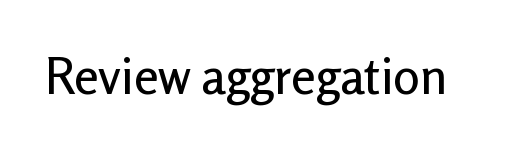
{"serif": "no", "italic": "no", "width": "normal", "stroke_contrast": "low", "x_height": "medium", "monospaced": "no", "underline": "no", "letter_spacing": "normal", "letter_spacing_em": 0.0, "glyph_px": 50}
